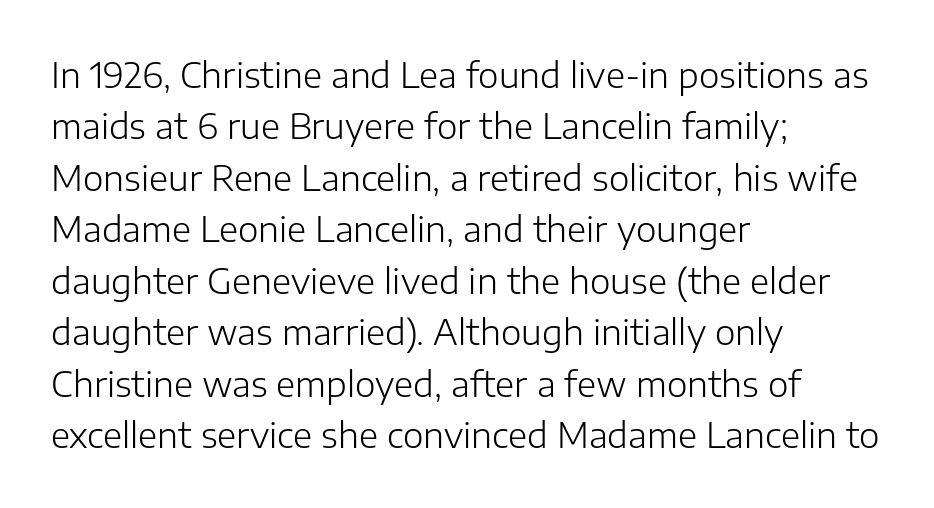
Q: Is the text bold? A: No.
Q: Is the text italic (slanted)? A: No, it is upright.
Q: Is the typeface a serif or a sans-serif typeface? A: Sans-serif.
Q: Is the text underlined? A: No.
Q: How is the paragraph aligned? A: Left-aligned.
Q: Is the spacing between letters normal or unusually wide? A: Normal.
Q: Is the spacing between lines tight, normal or loose? A: Normal.
Q: Width (condensed, normal, or wide)? A: Normal.
Q: Stroke contrast? A: Low.
Q: x-height? A: Medium.
Q: Monospaced? A: No.
